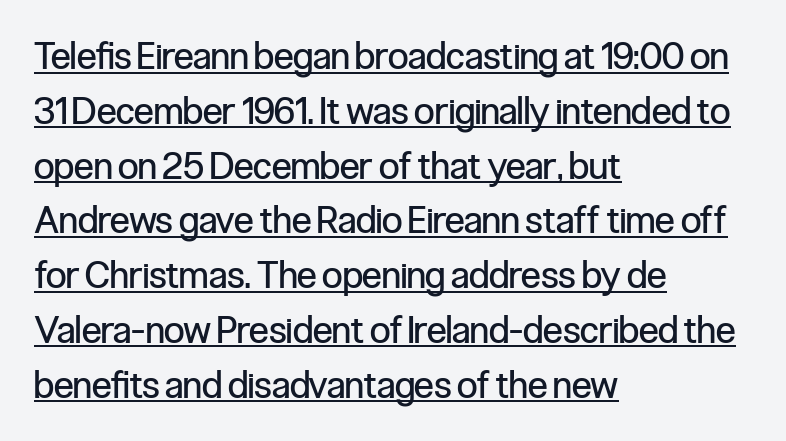
The image shows 37 px regular-weight, condensed sans-serif type, upright; set left-aligned, normal line spacing (1.48x), normal letter spacing, underlined; low stroke contrast and a medium x-height.
